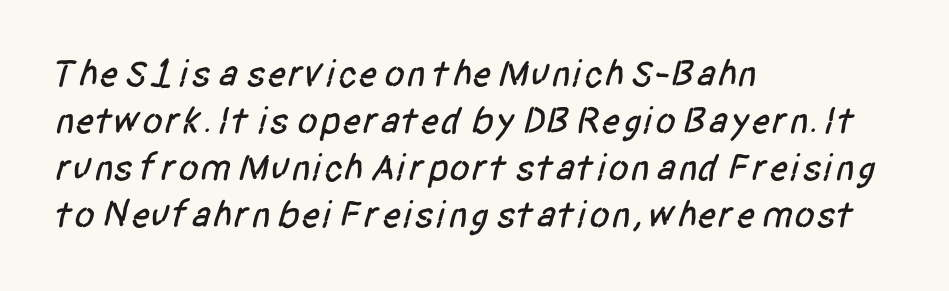
The image shows 38 px condensed sans-serif type; set left-aligned, line spacing 1.24x, normal letter spacing, not underlined; low stroke contrast and a large x-height.
